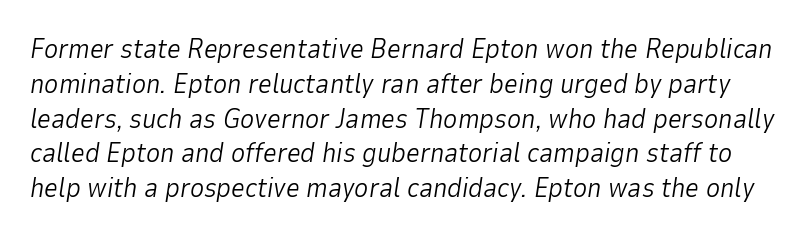
The words here are not underlined. These lines were composed using italics. You could call the tracking neutral — neither tight nor loose. In terms of leading, this rendering sits right in the middle.
